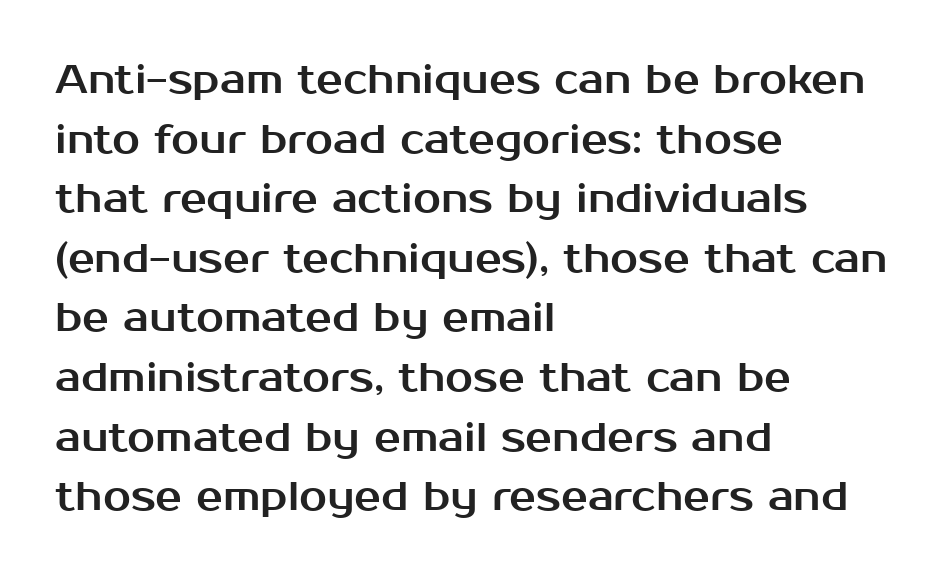
The space between consecutive lines is moderate. The axis of the letterforms is exactly vertical. Leftover space on each line is placed entirely after the last word. The letters sit at their default tracking, neither squeezed nor spread. You could not count columns in this text — the font is proportionally spaced.
